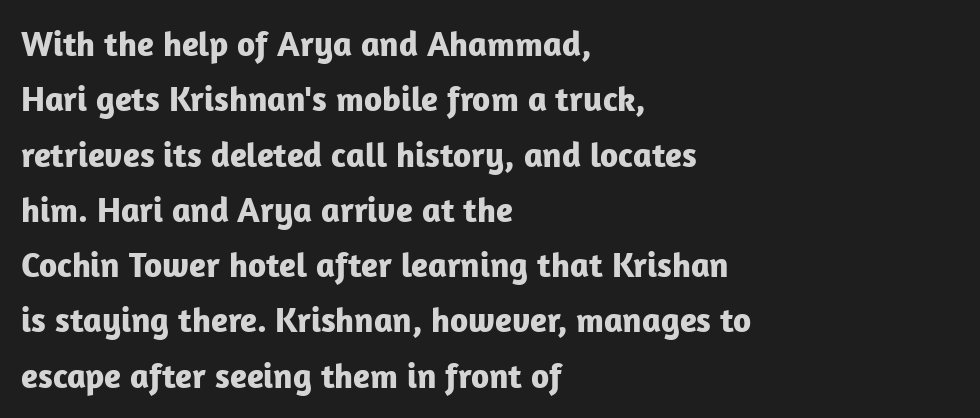
Do the letters lean? They stand straight. Glyph-to-glyph distance matches everyday printed text. Regarding serifs, this sample does without them. Strokes here are thick enough to call this a true bold.
